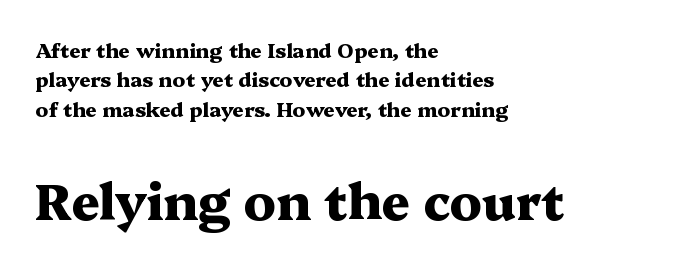
The image shows 50 px heavy, wide serif type, upright; set left-aligned, normal line spacing (1.47x), normal letter spacing, not underlined; the second (bottom) block is 2.5x larger; medium stroke contrast and a medium x-height.
